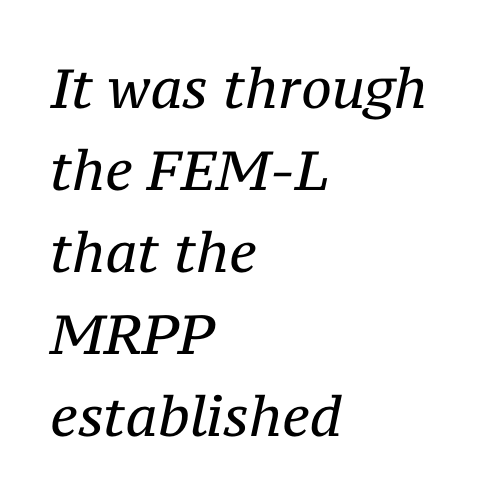
The image shows 55 px regular-weight serif type, italic (leaning right); set left-aligned, normal line spacing (1.49x), normal letter spacing, not underlined; medium stroke contrast and a medium x-height.
